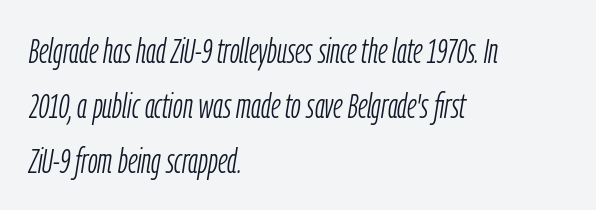
Q: Is the text bold? A: No.
Q: Is the text italic (slanted)? A: Yes, it leans right by about 9 degrees.
Q: Is the text underlined? A: No.
Q: How is the paragraph aligned? A: Left-aligned.
Q: Is the spacing between letters normal or unusually wide? A: Normal.
Q: Is the spacing between lines tight, normal or loose? A: Normal.
Q: Width (condensed, normal, or wide)? A: Condensed.
Q: Stroke contrast? A: Low.
Q: x-height? A: Medium.
Q: Monospaced? A: No.
